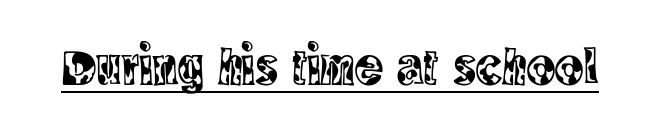
Q: Is the text italic (slanted)? A: No, it is upright.
Q: Is the typeface a serif or a sans-serif typeface? A: Serif.
Q: Is the text underlined? A: Yes.
Q: Is the spacing between letters normal or unusually wide? A: Normal.
Q: Width (condensed, normal, or wide)? A: Condensed.
Q: x-height? A: Large.
Q: Monospaced? A: No.
